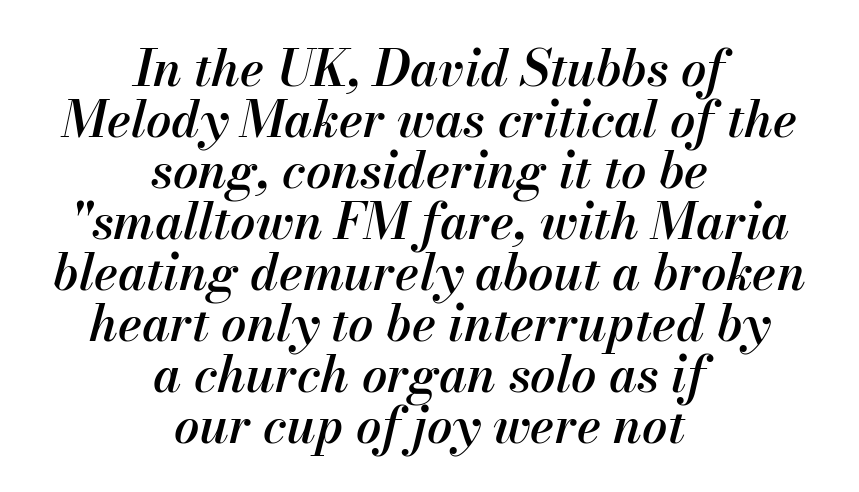
{"italic": "yes", "lean": "right", "slant_degrees": 13, "bold": "semi", "weight": "semibold", "width": "normal", "stroke_contrast": "medium", "x_height": "small", "monospaced": "no", "underline": "no", "align": "center", "line_spacing": "tight", "line_spacing_ratio": 1.02, "letter_spacing": "normal", "letter_spacing_em": 0.0, "glyph_px": 50}
